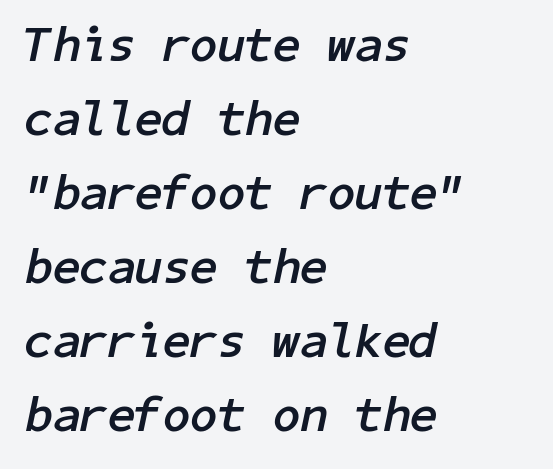
{"italic": "yes", "lean": "right", "slant_degrees": 11, "bold": "yes", "weight": "semibold", "width": "normal", "stroke_contrast": "low", "x_height": "medium", "underline": "no", "align": "left", "line_spacing": "normal", "line_spacing_ratio": 1.48, "letter_spacing": "normal", "letter_spacing_em": 0.0, "glyph_px": 50}
